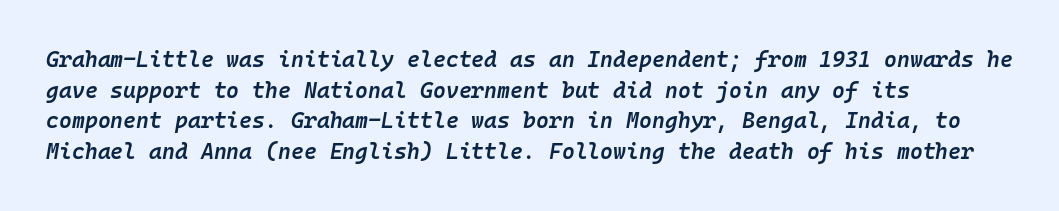
{"italic": "yes", "lean": "right", "slant_degrees": 10, "bold": "semi", "underline": "no", "align": "left", "line_spacing": "normal", "line_spacing_ratio": 1.39, "letter_spacing": "normal", "letter_spacing_em": 0.0, "glyph_px": 22}
